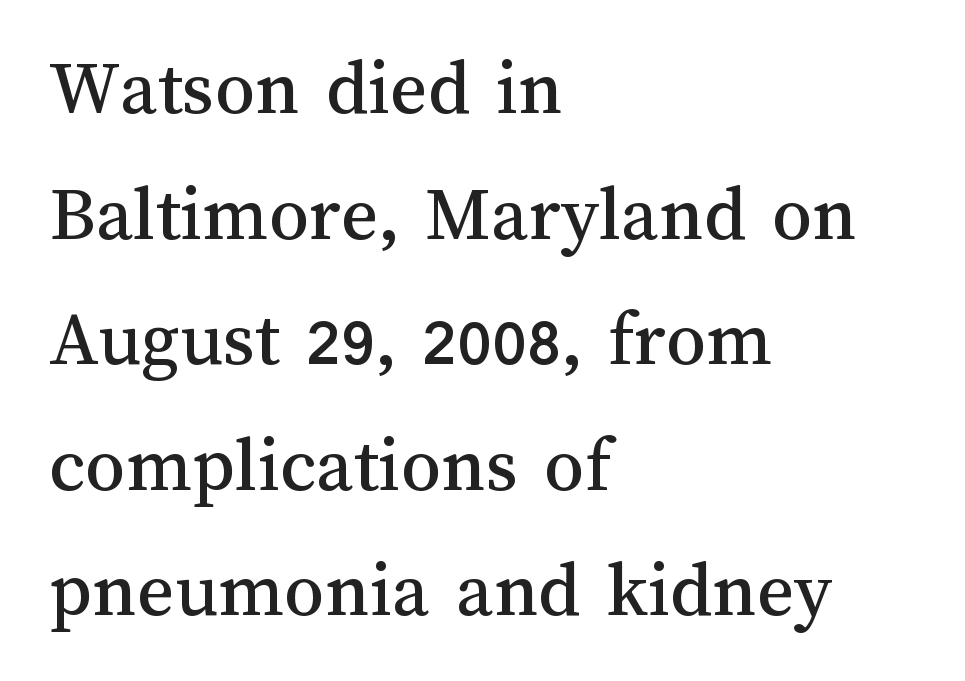
Q: Is the text italic (slanted)? A: No, it is upright.
Q: Is the text underlined? A: No.
Q: How is the paragraph aligned? A: Left-aligned.
Q: Is the spacing between letters normal or unusually wide? A: Normal.
Q: Is the spacing between lines tight, normal or loose? A: Normal.
Q: Width (condensed, normal, or wide)? A: Normal.
Q: Stroke contrast? A: Medium.
Q: x-height? A: Medium.
Q: Monospaced? A: No.
